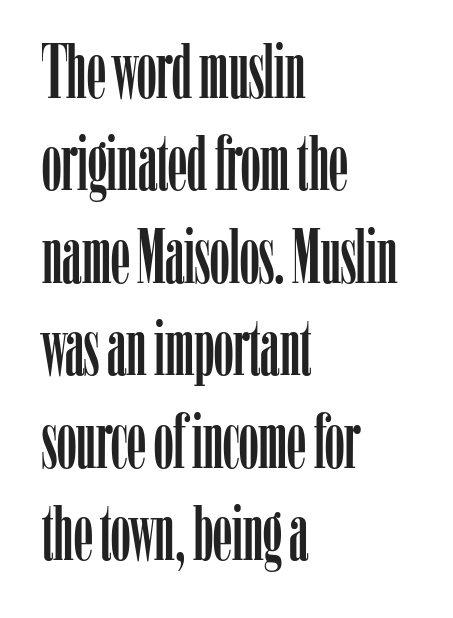
Q: Is the text italic (slanted)? A: No, it is upright.
Q: Is the typeface a serif or a sans-serif typeface? A: Serif.
Q: Is the text underlined? A: No.
Q: How is the paragraph aligned? A: Left-aligned.
Q: Is the spacing between letters normal or unusually wide? A: Normal.
Q: Width (condensed, normal, or wide)? A: Condensed.
Q: Stroke contrast? A: Low.
Q: x-height? A: Medium.
Q: Monospaced? A: No.
